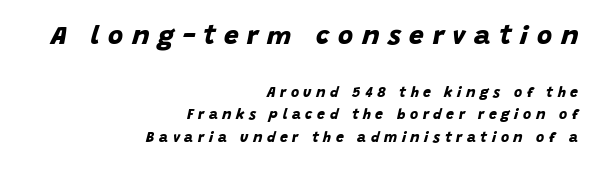
Q: Is the text bold? A: Yes.
Q: Is the text underlined? A: No.
Q: How is the paragraph aligned? A: Right-aligned.
Q: Is the spacing between letters normal or unusually wide? A: Unusually wide.
Q: Is the spacing between lines tight, normal or loose? A: Normal.
Q: Which block of text is set in a larger size, the first (top) or the second (bottom)? A: The first (top) one.
